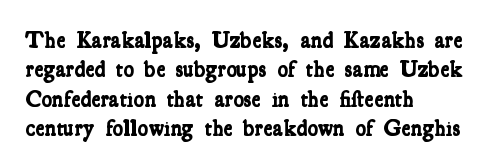
The image shows 22 px bold type; set left-aligned, normal line spacing (1.33x), normal letter spacing, not underlined.
